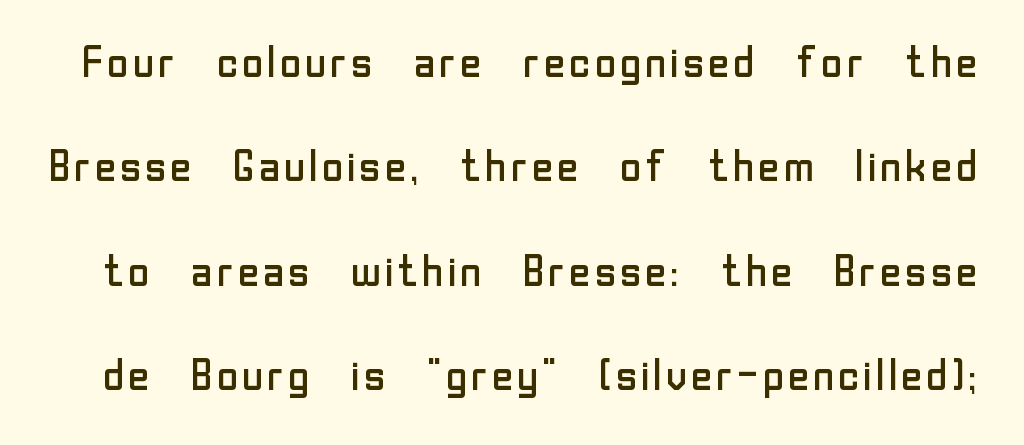
The words here are not underlined. What's the leading like? Stretched, with rows far apart. In terms of letterform style, serifs are entirely absent. Glyph-to-glyph distance matches everyday printed text. Proportional: the letters do not fall into vertical columns. This sample uses an upright cut, with every glyph sitting square on the baseline.
